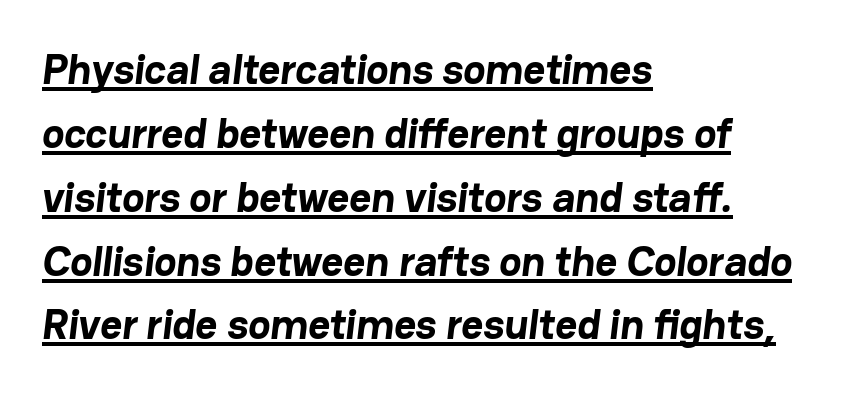
{"serif": "no", "bold": "yes", "weight": "bold", "width": "normal", "stroke_contrast": "low", "x_height": "medium", "monospaced": "no", "underline": "yes", "align": "left", "line_spacing": "normal", "line_spacing_ratio": 1.52, "letter_spacing": "normal", "letter_spacing_em": 0.0, "glyph_px": 42}
